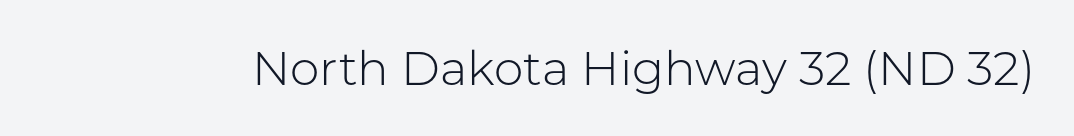
Classification — sans serif. These lines keep a tight, regular rhythm from letter to letter. Note the varied advance widths — an 'i' is clearly narrower than an 'm'. Nope, not italic — everything's standing straight.
